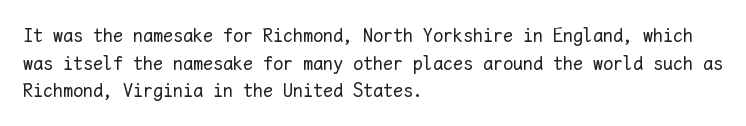
The image shows 20 px text type, upright; set left-aligned, normal line spacing (1.38x), normal letter spacing, not underlined.
